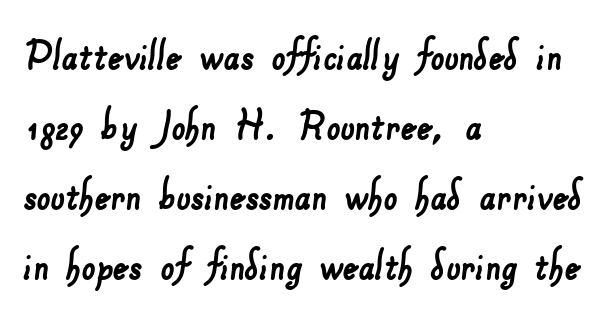
Q: Is the typeface a serif or a sans-serif typeface? A: Sans-serif.
Q: Is the text underlined? A: No.
Q: How is the paragraph aligned? A: Left-aligned.
Q: Is the spacing between letters normal or unusually wide? A: Normal.
Q: Is the spacing between lines tight, normal or loose? A: Normal.
Q: Width (condensed, normal, or wide)? A: Normal.
Q: Stroke contrast? A: Low.
Q: x-height? A: Small.
Q: Monospaced? A: No.
